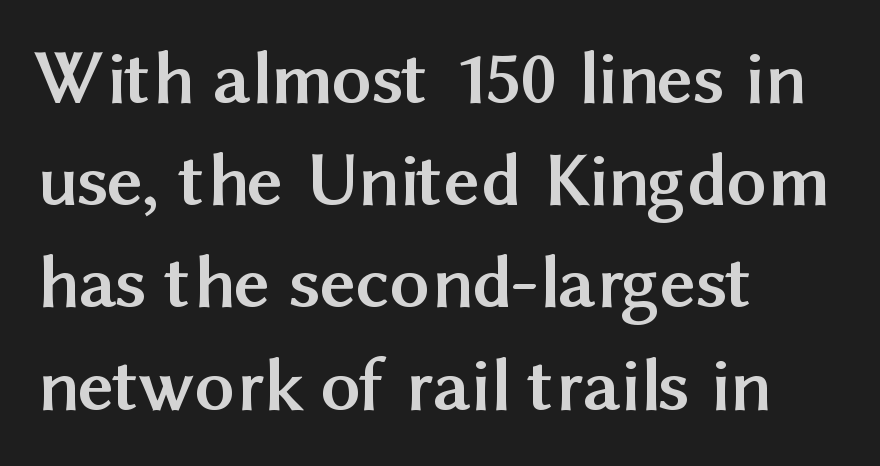
{"serif": "no", "italic": "no", "bold": "yes", "weight": "semibold", "width": "normal", "stroke_contrast": "medium", "x_height": "medium", "monospaced": "no", "underline": "no", "align": "left", "line_spacing": "normal", "line_spacing_ratio": 1.31, "letter_spacing": "normal", "letter_spacing_em": 0.0, "glyph_px": 78}
